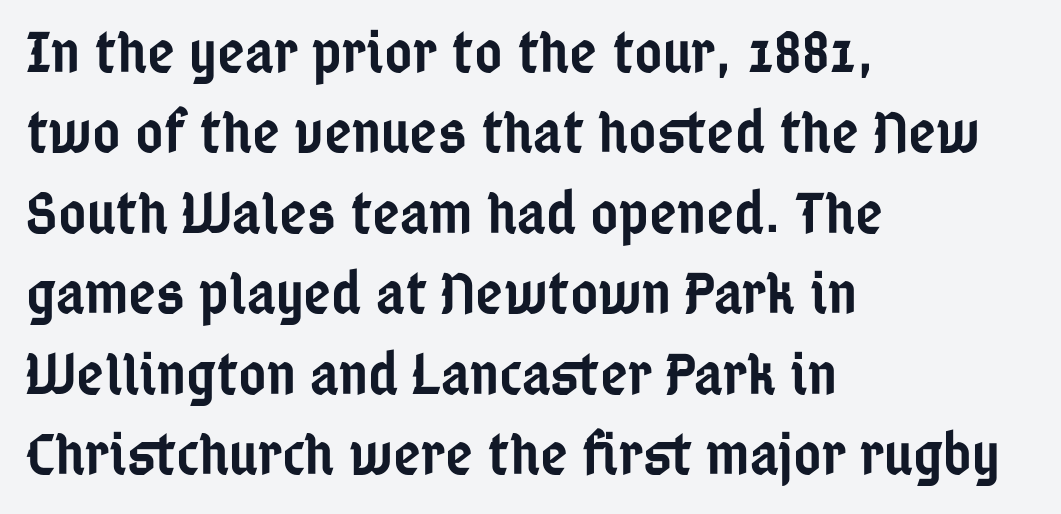
Q: Is the text bold? A: Semi-bold.
Q: Is the text italic (slanted)? A: No, it is upright.
Q: Is the typeface a serif or a sans-serif typeface? A: Sans-serif.
Q: Is the text underlined? A: No.
Q: How is the paragraph aligned? A: Left-aligned.
Q: Is the spacing between letters normal or unusually wide? A: Normal.
Q: Is the spacing between lines tight, normal or loose? A: Normal.
Q: Width (condensed, normal, or wide)? A: Condensed.
Q: Stroke contrast? A: Low.
Q: x-height? A: Medium.
Q: Monospaced? A: No.
